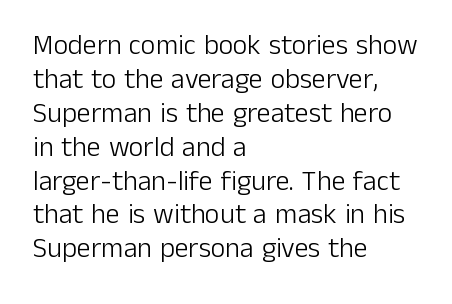
Q: Is the text bold? A: No.
Q: Is the text italic (slanted)? A: No, it is upright.
Q: Is the typeface a serif or a sans-serif typeface? A: Sans-serif.
Q: Is the text underlined? A: No.
Q: How is the paragraph aligned? A: Left-aligned.
Q: Is the spacing between letters normal or unusually wide? A: Normal.
Q: Width (condensed, normal, or wide)? A: Normal.
Q: Stroke contrast? A: Low.
Q: x-height? A: Medium.
Q: Monospaced? A: No.
